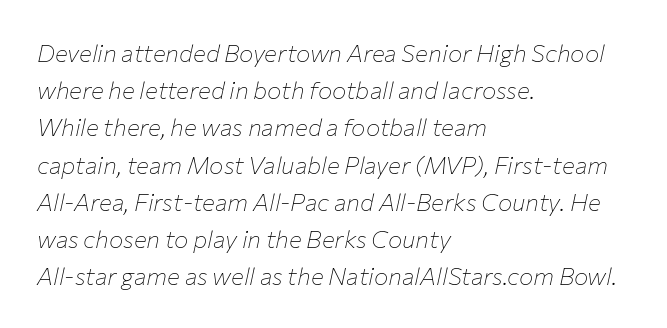
Any mark beneath the type? The region is blank. Glyph-to-glyph distance matches everyday printed text. Would a proofreader flag this as italicized? Yes. In CSS terms this would be text-align: left. Vertical spacing — default.
